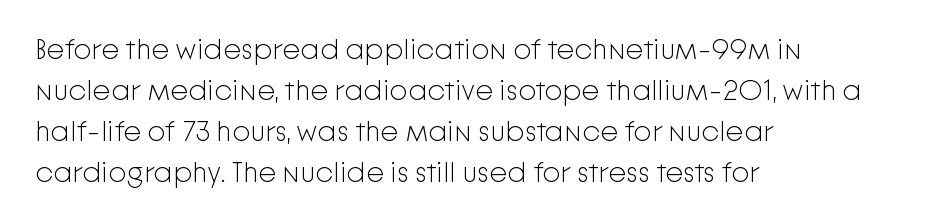
The image shows 29 px light sans-serif type, upright; set left-aligned, normal line spacing (1.41x), normal letter spacing, not underlined; low stroke contrast and a medium x-height.
